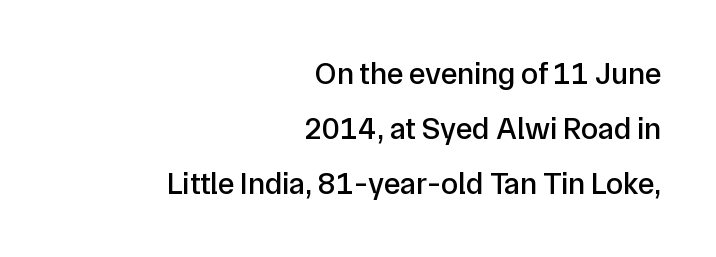
The letterforms sit shoulder to shoulder at normal distance. Check the space under the baseline: it is left empty. A flush-right, rag-left setting is used for this passage. The typography opts for an upright posture over an oblique one. What kind of face is this? One without serifs — a sans.
